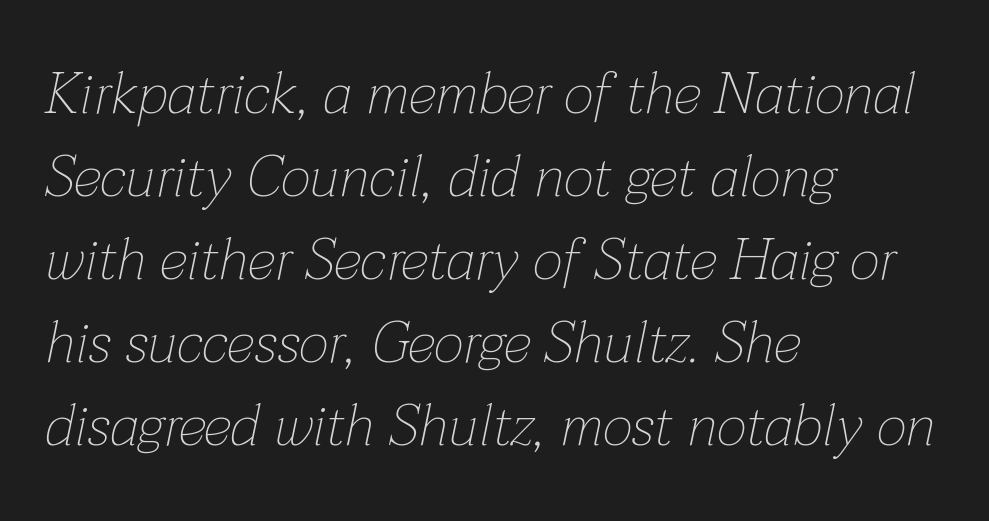
Q: Is the text bold? A: No.
Q: Is the text italic (slanted)? A: Yes, it leans right by about 12 degrees.
Q: Is the text underlined? A: No.
Q: How is the paragraph aligned? A: Left-aligned.
Q: Is the spacing between letters normal or unusually wide? A: Normal.
Q: Is the spacing between lines tight, normal or loose? A: Normal.
Q: Width (condensed, normal, or wide)? A: Normal.
Q: Stroke contrast? A: Low.
Q: x-height? A: Medium.
Q: Monospaced? A: No.
